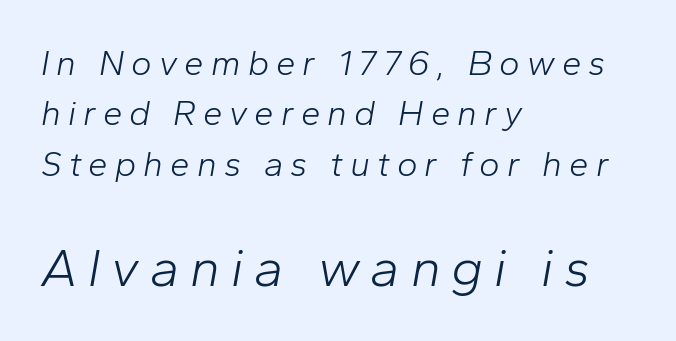
Q: Is the text bold? A: No.
Q: Is the text italic (slanted)? A: Yes, it leans right by about 10 degrees.
Q: Is the text underlined? A: No.
Q: How is the paragraph aligned? A: Left-aligned.
Q: Is the spacing between letters normal or unusually wide? A: Unusually wide.
Q: Is the spacing between lines tight, normal or loose? A: Normal.
Q: Which block of text is set in a larger size, the first (top) or the second (bottom)? A: The second (bottom) one.
Q: Width (condensed, normal, or wide)? A: Normal.
Q: Stroke contrast? A: Low.
Q: x-height? A: Medium.
Q: Monospaced? A: No.
